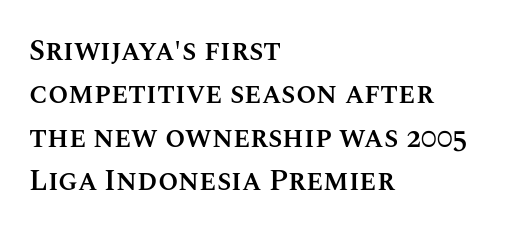
{"italic": "no", "bold": "semi", "weight": "semibold", "width": "normal", "stroke_contrast": "medium", "x_height": "large", "monospaced": "no", "underline": "no", "align": "left", "line_spacing": "normal", "line_spacing_ratio": 1.5, "letter_spacing": "normal", "letter_spacing_em": 0.0, "glyph_px": 29}
